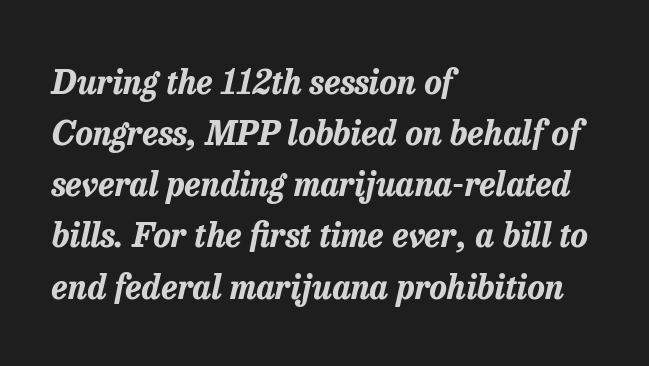
Q: Is the text bold? A: Yes.
Q: Is the text italic (slanted)? A: Yes, it leans right by about 13 degrees.
Q: Is the text underlined? A: No.
Q: How is the paragraph aligned? A: Left-aligned.
Q: Is the spacing between letters normal or unusually wide? A: Normal.
Q: Is the spacing between lines tight, normal or loose? A: Normal.
Q: Width (condensed, normal, or wide)? A: Normal.
Q: Stroke contrast? A: Low.
Q: x-height? A: Medium.
Q: Monospaced? A: No.
